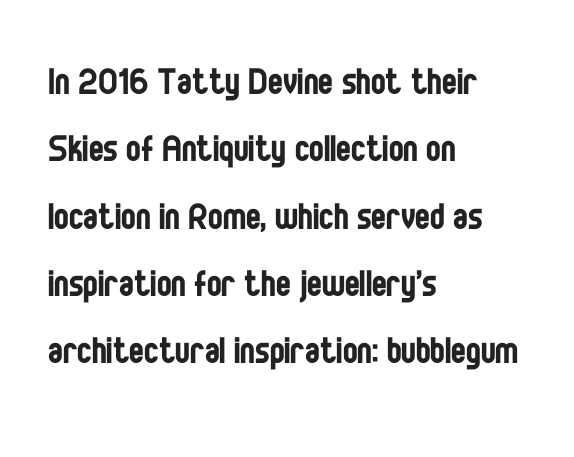
{"serif": "no", "italic": "no", "bold": "no", "weight": "regular", "width": "condensed", "stroke_contrast": "low", "x_height": "large", "monospaced": "no", "underline": "no", "align": "left", "line_spacing": "normal", "line_spacing_ratio": 1.53, "letter_spacing": "normal", "letter_spacing_em": 0.0, "glyph_px": 44}
